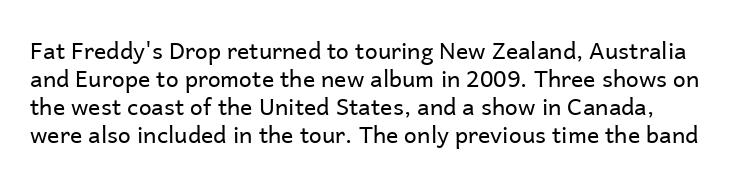
Q: Is the text bold? A: No.
Q: Is the text italic (slanted)? A: No, it is upright.
Q: Is the text underlined? A: No.
Q: Is the spacing between letters normal or unusually wide? A: Normal.
